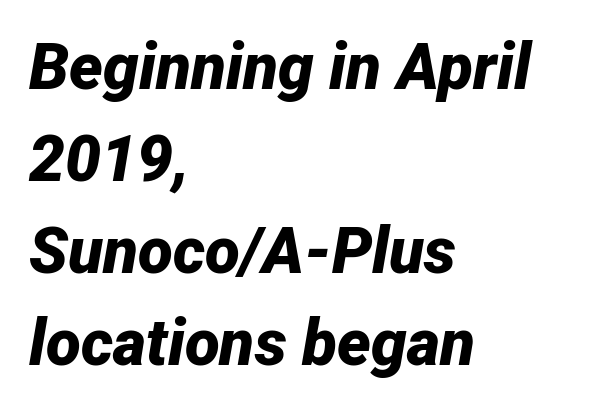
The image shows 64 px bold type, italic (leaning right); set left-aligned, normal line spacing (1.44x), normal letter spacing, not underlined; low stroke contrast and a medium x-height.
